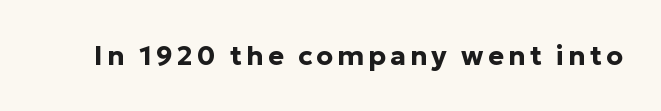
The lettering holds an erect, upright posture throughout. Check the space under the baseline: it is left empty. Does the weight exceed regular? Yes, all the way to bold.
